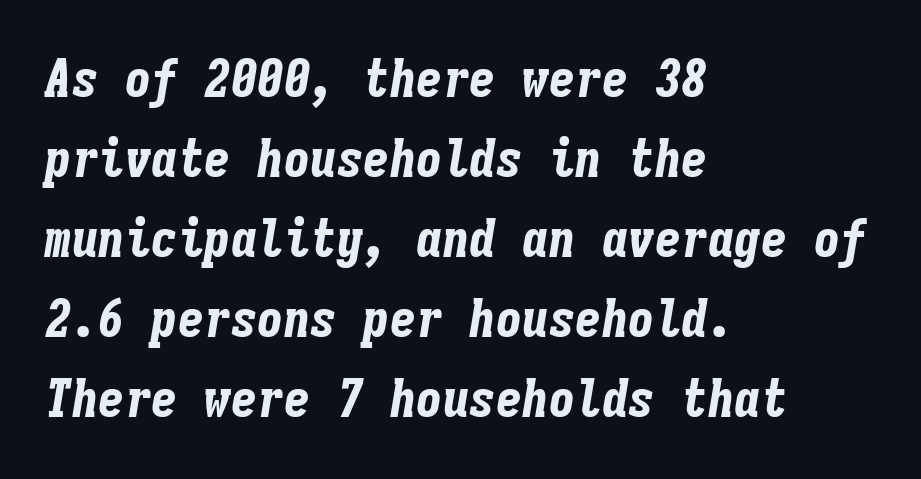
{"italic": "yes", "lean": "right", "slant_degrees": 9, "bold": "yes", "weight": "bold", "width": "condensed", "stroke_contrast": "low", "x_height": "medium", "monospaced": "yes", "underline": "no", "align": "left", "line_spacing": "normal", "line_spacing_ratio": 1.51, "letter_spacing": "normal", "letter_spacing_em": 0.0, "glyph_px": 53}
